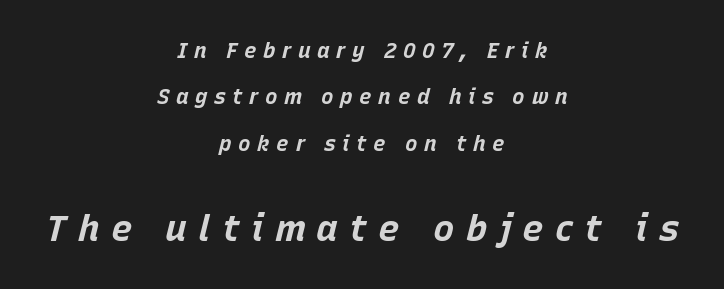
The image shows 36 px bold type, italic (leaning right); set centered, loose line spacing (2.21x), unusually wide letter spacing (+0.31 em), not underlined; the second (bottom) block is 1.71x larger; low stroke contrast and a large x-height.
